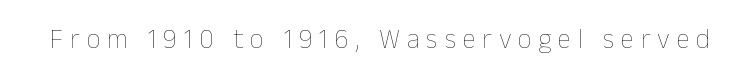
Q: Is the text bold? A: No.
Q: Is the text italic (slanted)? A: No, it is upright.
Q: Is the text underlined? A: No.
Q: Is the spacing between letters normal or unusually wide? A: Unusually wide.
